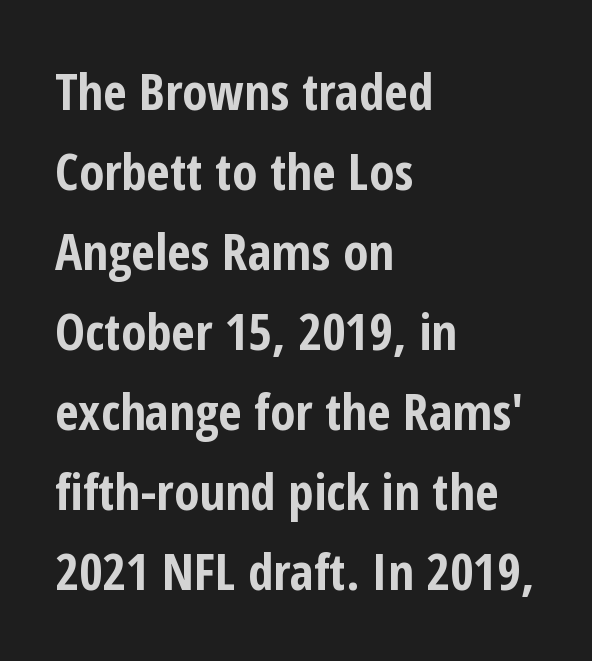
Q: Is the text bold? A: Yes.
Q: Is the text italic (slanted)? A: No, it is upright.
Q: Is the typeface a serif or a sans-serif typeface? A: Sans-serif.
Q: Is the text underlined? A: No.
Q: How is the paragraph aligned? A: Left-aligned.
Q: Is the spacing between letters normal or unusually wide? A: Normal.
Q: Is the spacing between lines tight, normal or loose? A: Normal.
Q: Width (condensed, normal, or wide)? A: Condensed.
Q: Stroke contrast? A: Low.
Q: x-height? A: Medium.
Q: Monospaced? A: No.
